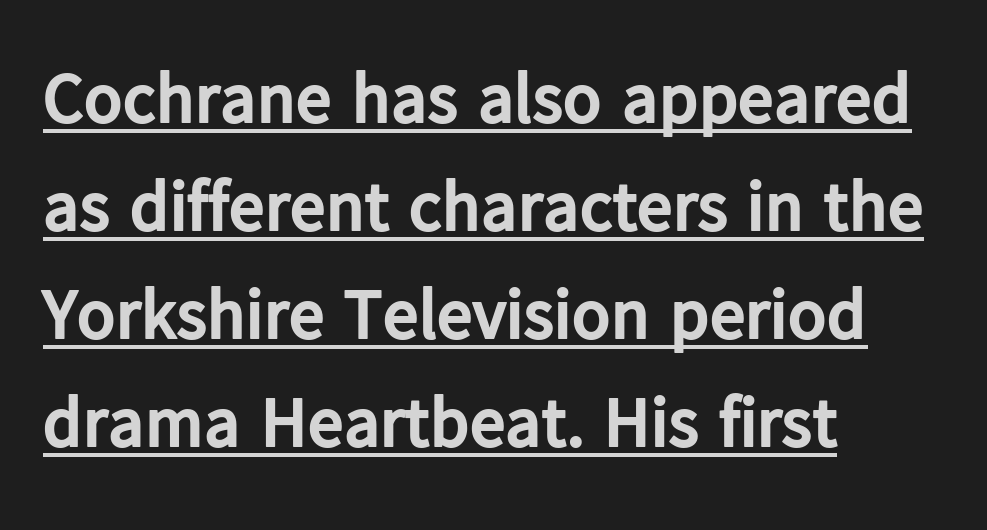
{"serif": "no", "italic": "no", "bold": "yes", "weight": "bold", "width": "normal", "stroke_contrast": "low", "x_height": "medium", "monospaced": "no", "underline": "yes", "align": "left", "line_spacing": "normal", "line_spacing_ratio": 1.5, "letter_spacing": "normal", "letter_spacing_em": 0.0, "glyph_px": 72}
